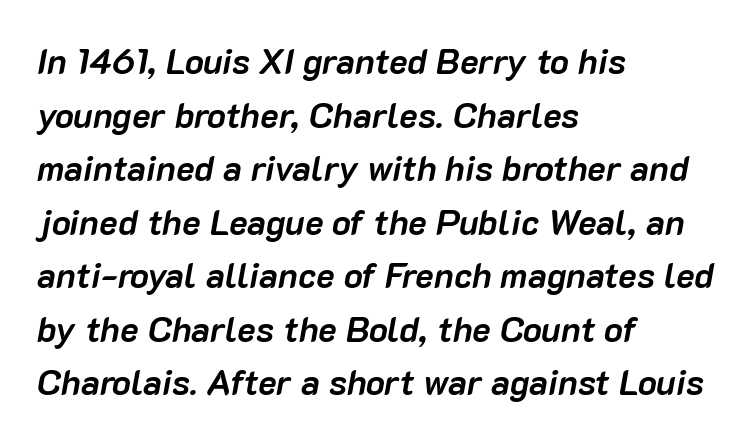
{"italic": "yes", "lean": "right", "slant_degrees": 10, "bold": "yes", "weight": "semibold", "width": "normal", "stroke_contrast": "low", "x_height": "medium", "monospaced": "no", "underline": "no", "align": "left", "line_spacing": "normal", "line_spacing_ratio": 1.53, "letter_spacing": "normal", "letter_spacing_em": 0.0, "glyph_px": 35}
